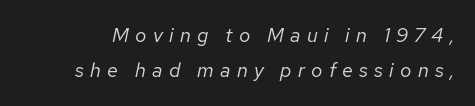
{"italic": "yes", "lean": "right", "slant_degrees": 12, "bold": "no", "underline": "no", "line_spacing_ratio": 1.77, "letter_spacing": "wide", "letter_spacing_em": 0.31, "glyph_px": 20}
